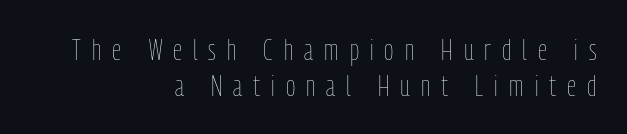
The image shows 29 px thin, condensed type, upright; set right-aligned, line spacing 1.23x, unusually wide letter spacing (+0.38 em), not underlined; low stroke contrast and a medium x-height.
